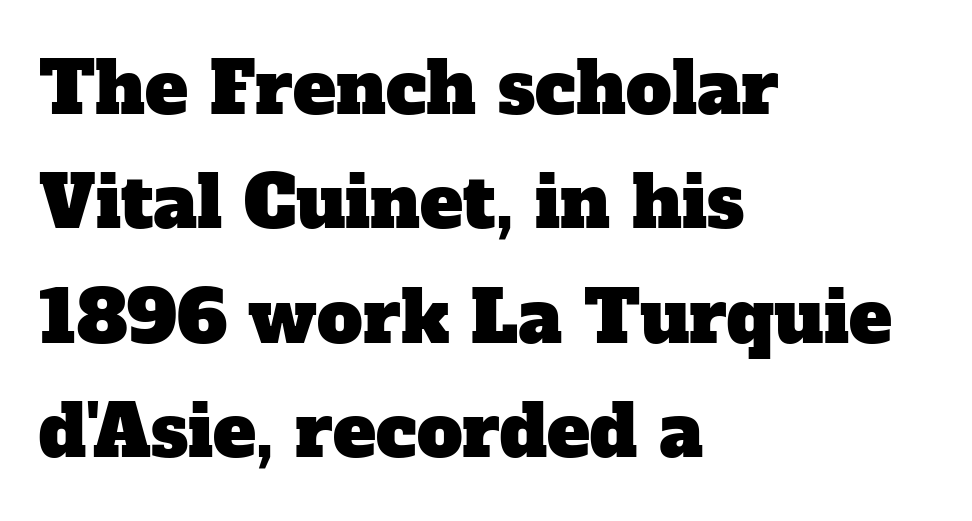
The image shows 72 px serif type; set left-aligned, normal line spacing (1.59x), normal letter spacing, not underlined; low stroke contrast and a medium x-height.
